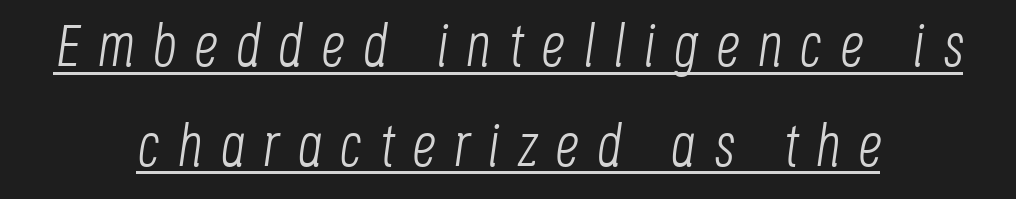
{"italic": "yes", "lean": "right", "slant_degrees": 8, "bold": "no", "weight": "light", "width": "condensed", "stroke_contrast": "low", "x_height": "large", "monospaced": "no", "underline": "yes", "align": "center", "line_spacing": "normal", "line_spacing_ratio": 1.66, "letter_spacing": "wide", "letter_spacing_em": 0.3, "glyph_px": 60}
